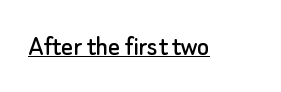
{"serif": "no", "italic": "no", "width": "normal", "stroke_contrast": "low", "x_height": "small", "monospaced": "no", "underline": "yes", "letter_spacing": "normal", "letter_spacing_em": 0.0, "glyph_px": 29}
